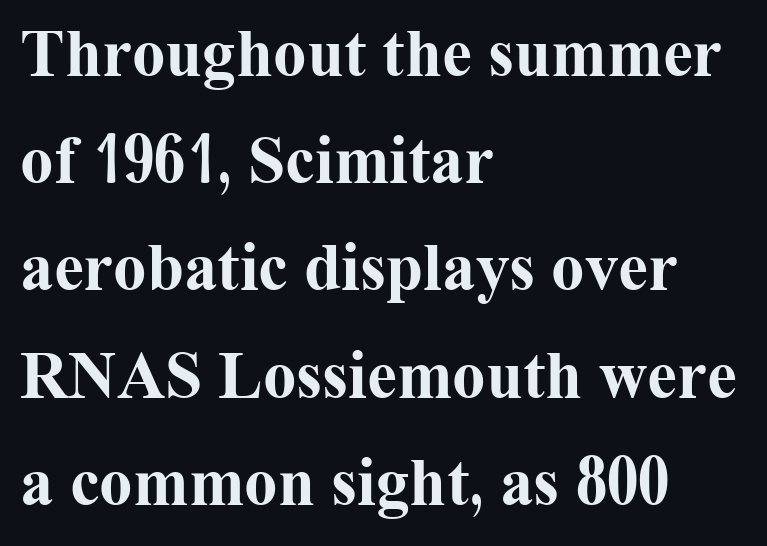
The face used here has the dense, thick strokes of a bold. Descenders are the only things crossing below the line. The letters advance in unequal steps, a hallmark of proportional type. These lines are composed in type with serifs. The text block is weighted toward the left margin, trailing off unevenly rightward. Students, note that the glyphs here touch the page at normal intervals.
